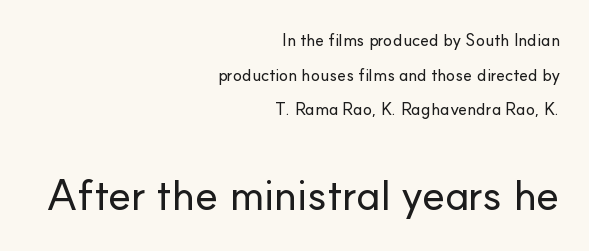
Q: Is the text italic (slanted)? A: No, it is upright.
Q: Is the typeface a serif or a sans-serif typeface? A: Sans-serif.
Q: Is the text underlined? A: No.
Q: How is the paragraph aligned? A: Right-aligned.
Q: Is the spacing between letters normal or unusually wide? A: Normal.
Q: Is the spacing between lines tight, normal or loose? A: Loose.
Q: Which block of text is set in a larger size, the first (top) or the second (bottom)? A: The second (bottom) one.
Q: Width (condensed, normal, or wide)? A: Normal.
Q: Stroke contrast? A: Low.
Q: x-height? A: Small.
Q: Monospaced? A: No.
